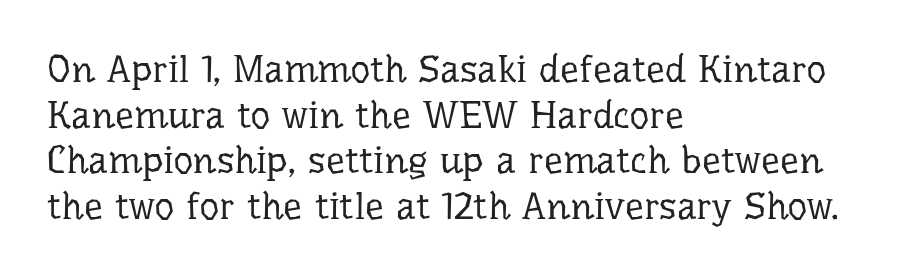
{"serif": "yes", "italic": "no", "bold": "no", "weight": "regular", "width": "normal", "stroke_contrast": "low", "x_height": "medium", "monospaced": "no", "underline": "no", "align": "left", "line_spacing_ratio": 1.2, "letter_spacing": "normal", "letter_spacing_em": 0.0, "glyph_px": 38}
